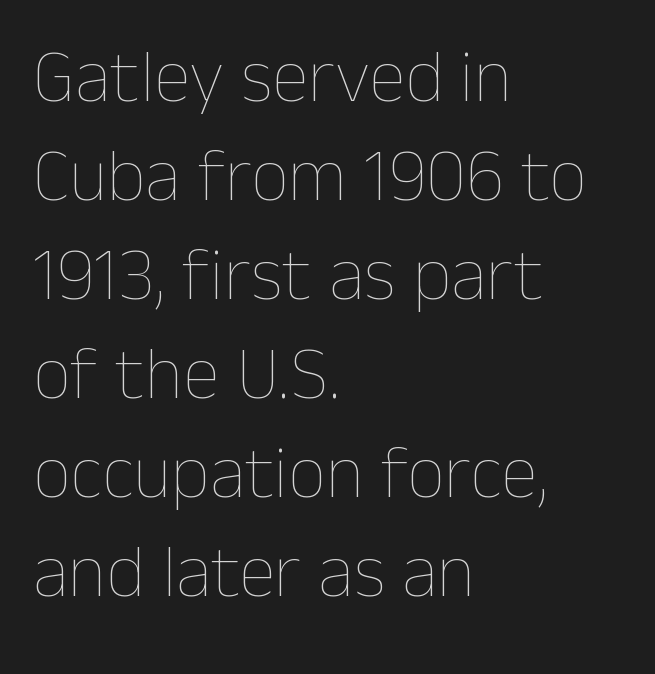
{"italic": "no", "bold": "no", "weight": "thin", "width": "normal", "stroke_contrast": "low", "x_height": "medium", "monospaced": "no", "underline": "no", "align": "left", "line_spacing": "normal", "line_spacing_ratio": 1.32, "letter_spacing": "normal", "letter_spacing_em": 0.0, "glyph_px": 75}
